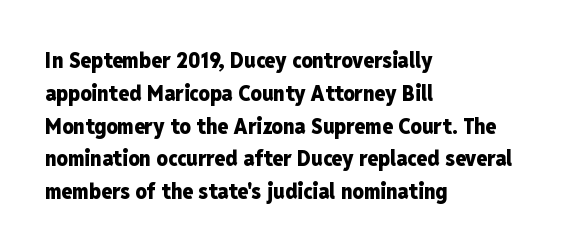
The image shows 22 px bold type, upright; set left-aligned, normal line spacing (1.49x), normal letter spacing, not underlined.
